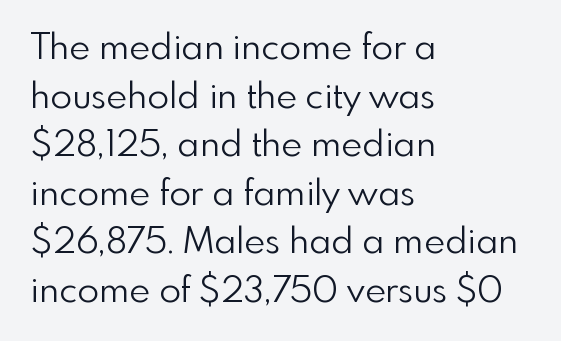
The image shows 36 px light sans-serif type, upright; set left-aligned, normal line spacing (1.35x), normal letter spacing, not underlined; a small x-height.
